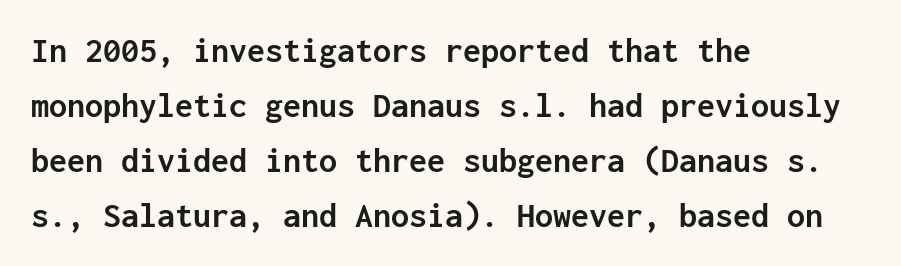
The image shows 36 px semibold sans-serif type, upright, monospaced; set left-aligned, normal line spacing (1.53x), normal letter spacing, not underlined; low stroke contrast and a medium x-height.
